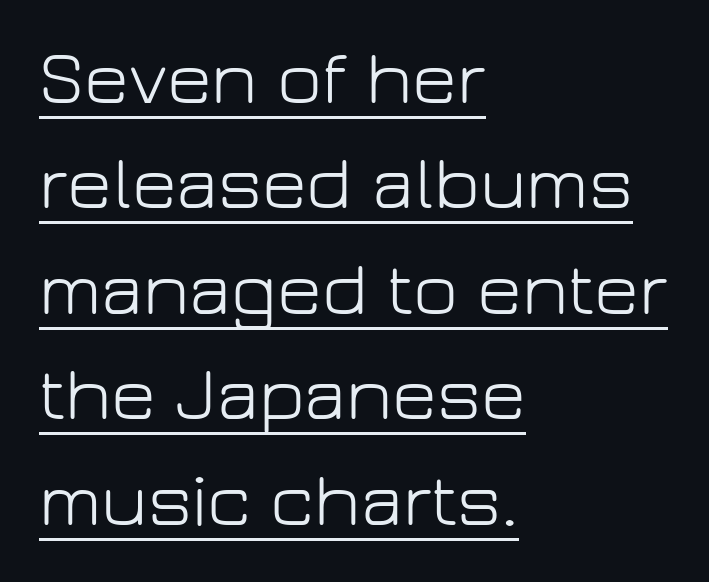
Q: Is the text bold? A: No.
Q: Is the text italic (slanted)? A: No, it is upright.
Q: Is the typeface a serif or a sans-serif typeface? A: Sans-serif.
Q: Is the text underlined? A: Yes.
Q: How is the paragraph aligned? A: Left-aligned.
Q: Is the spacing between letters normal or unusually wide? A: Normal.
Q: Is the spacing between lines tight, normal or loose? A: Normal.
Q: Width (condensed, normal, or wide)? A: Normal.
Q: Stroke contrast? A: Low.
Q: x-height? A: Medium.
Q: Monospaced? A: No.
